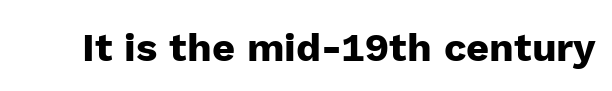
Q: Is the text bold? A: Yes.
Q: Is the text italic (slanted)? A: No, it is upright.
Q: Is the typeface a serif or a sans-serif typeface? A: Sans-serif.
Q: Is the text underlined? A: No.
Q: Is the spacing between letters normal or unusually wide? A: Normal.
Q: Width (condensed, normal, or wide)? A: Normal.
Q: Stroke contrast? A: Low.
Q: x-height? A: Medium.
Q: Monospaced? A: No.
